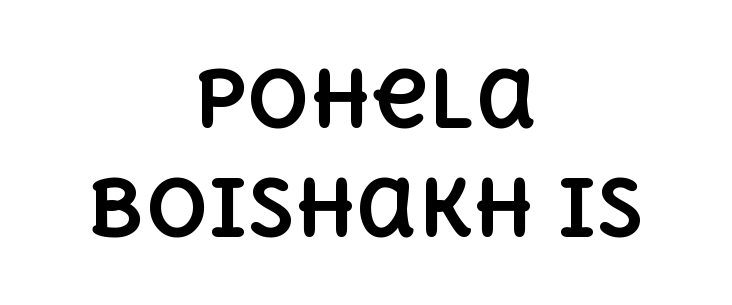
The rendering uses natural spacing where letterforms have individual widths. This rendering leaves character spacing at its baseline value. A centered setting, common on invitations and titles, is used for this passage. Designer's note — italics off, roman on. A typesetter would call this leading conventional body-copy spacing. Lines of text with bare space underneath.
